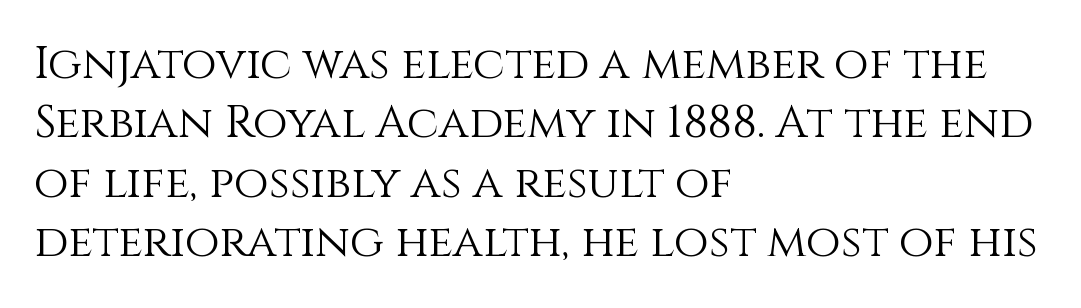
Leftover space on each line is placed entirely after the last word. Words float on clear page, feet unadorned. Ascenders rise straight up at ninety degrees. The typeface has the unassuming heft of standard copy or less. Leading matches the norm, producing a regular column. The letters advance in unequal steps, a hallmark of proportional type.
